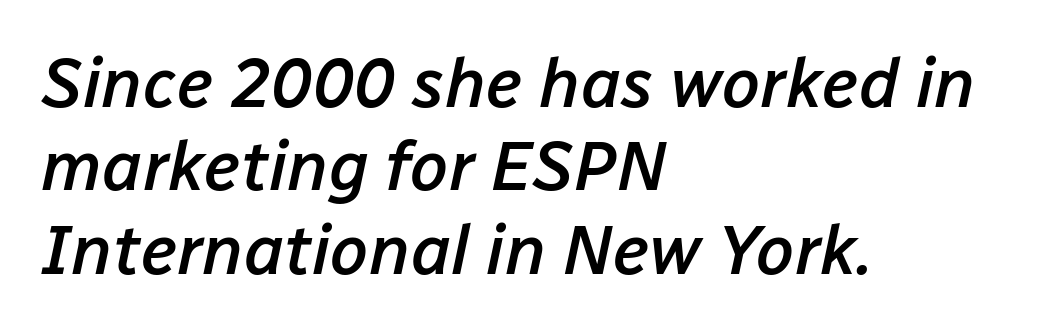
Q: Is the text bold? A: Semi-bold.
Q: Is the text italic (slanted)? A: Yes, it leans right by about 12 degrees.
Q: Is the text underlined? A: No.
Q: How is the paragraph aligned? A: Left-aligned.
Q: Is the spacing between letters normal or unusually wide? A: Normal.
Q: Width (condensed, normal, or wide)? A: Normal.
Q: Stroke contrast? A: Low.
Q: x-height? A: Medium.
Q: Monospaced? A: No.
